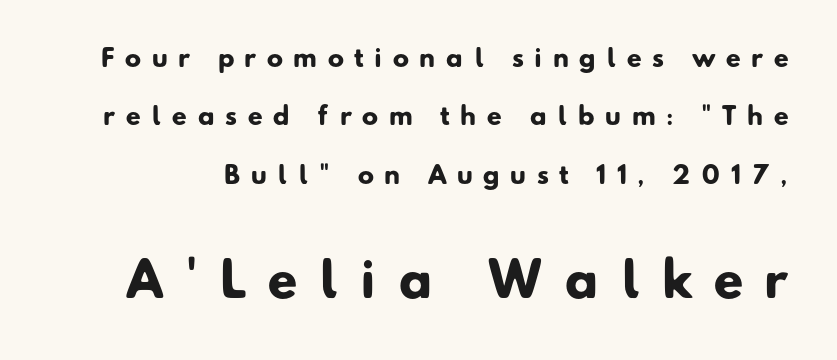
Q: Is the text bold? A: Yes.
Q: Is the typeface a serif or a sans-serif typeface? A: Sans-serif.
Q: Is the text underlined? A: No.
Q: Is the spacing between letters normal or unusually wide? A: Unusually wide.
Q: Is the spacing between lines tight, normal or loose? A: Loose.
Q: Which block of text is set in a larger size, the first (top) or the second (bottom)? A: The second (bottom) one.
Q: Width (condensed, normal, or wide)? A: Normal.
Q: Stroke contrast? A: Low.
Q: x-height? A: Small.
Q: Monospaced? A: No.
